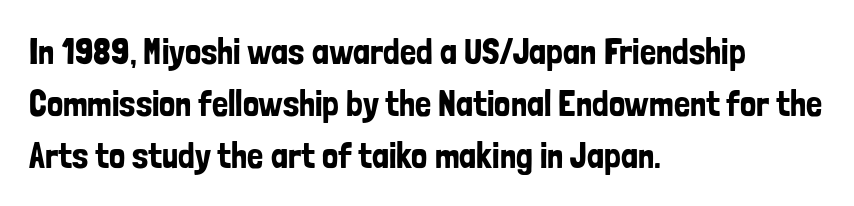
This is roman type, the default non-slanted kind. Here the designer chose a conventional face with non-uniform glyph widths. The type family on display is of the sans-serif kind. Rows of type keep a routine distance in the vertical direction. Descenders hang freely into open space. No extra tracking has been applied to these lines.
